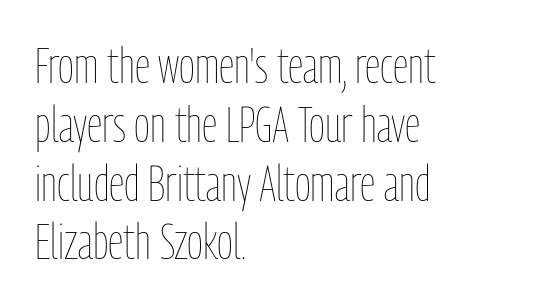
{"italic": "no", "bold": "no", "weight": "thin", "width": "condensed", "stroke_contrast": "low", "x_height": "medium", "monospaced": "no", "underline": "no", "align": "left", "line_spacing_ratio": 1.2, "letter_spacing": "normal", "letter_spacing_em": 0.0, "glyph_px": 49}
